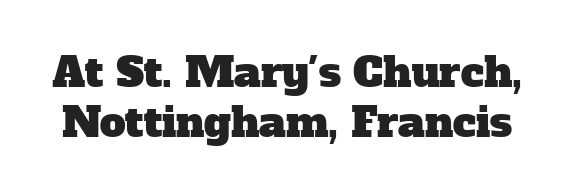
Q: Is the typeface a serif or a sans-serif typeface? A: Serif.
Q: Is the text underlined? A: No.
Q: Is the spacing between letters normal or unusually wide? A: Normal.
Q: Width (condensed, normal, or wide)? A: Normal.
Q: Stroke contrast? A: Low.
Q: x-height? A: Medium.
Q: Monospaced? A: No.
